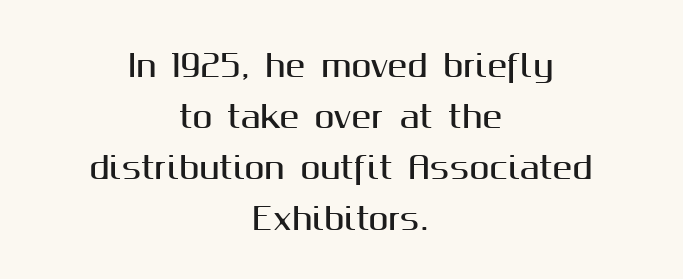
Decoration check: the copy has no underline. One-word summary of the alignment: center. The passage shown is typed in a proportional face where columns would drift. Is there any slant? The stems are plumb. There is no visible air inserted between adjacent glyphs. Regarding serifs, this sample does without them.
